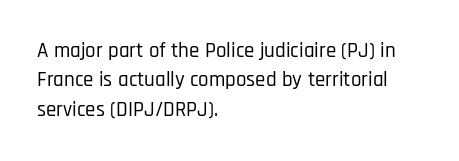
Q: Is the text italic (slanted)? A: No, it is upright.
Q: Is the text underlined? A: No.
Q: How is the paragraph aligned? A: Left-aligned.
Q: Is the spacing between letters normal or unusually wide? A: Normal.
Q: Is the spacing between lines tight, normal or loose? A: Normal.
